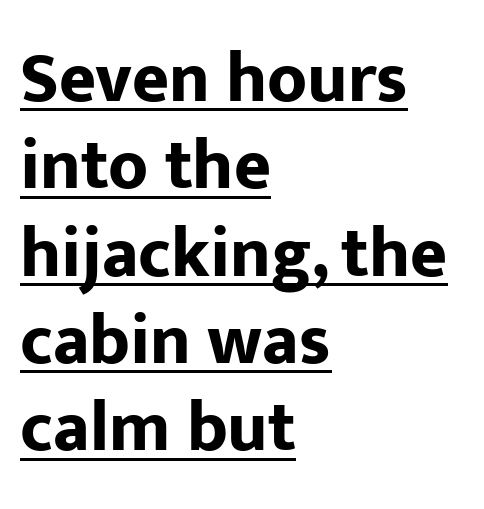
Where is the straight margin? On the left. The letters sit at their default tracking, neither squeezed nor spread. Emphasis is given by a line drawn under the lettering. This is the regular roman posture of the typeface.
